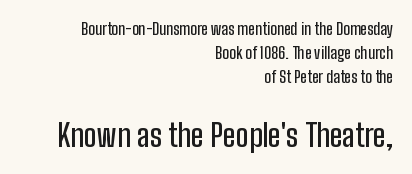
Does the type have serifs? No, each stem ends abruptly. Bigger letters appear in the bottom chunk; the top chunk is reduced. Vertical strokes here are truly vertical. Layout note: lines flush right. If you measured baseline to baseline, you'd find a middling distance.
